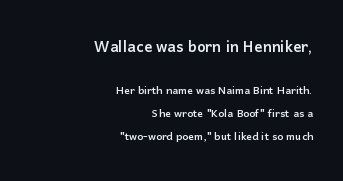
The image shows 20 px text type, upright; set right-aligned, normal line spacing (1.65x), normal letter spacing, not underlined; the first (top) block is 1.43x larger.
